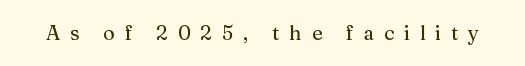
The image shows 20 px text type, upright; set unusually wide letter spacing (+0.49 em), not underlined.
